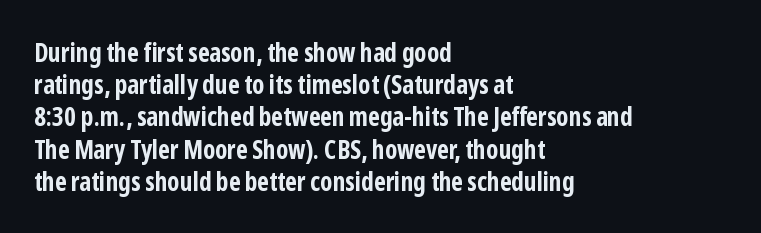
Descenders hang freely into open space. Rendered with straight, roman letterforms. The strokes are fattened all the way to bold. This rendering uses left alignment, leaving the right contour irregular.
